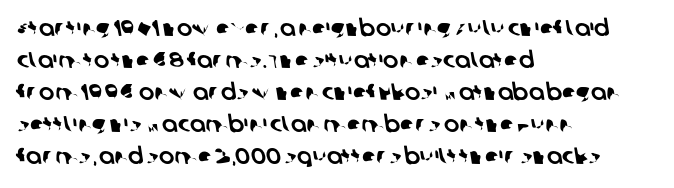
Q: Is the text underlined? A: No.
Q: How is the paragraph aligned? A: Left-aligned.
Q: Is the spacing between letters normal or unusually wide? A: Normal.
Q: Is the spacing between lines tight, normal or loose? A: Normal.
